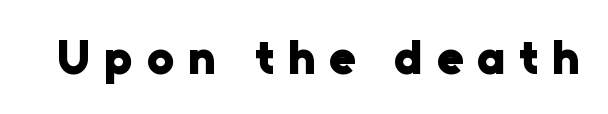
The face used here is proportionally spaced, like ordinary book or web type. Serifs: no, the terminals of the letterforms are clean. The words here are not underlined. The letters stand straight up with perfectly vertical stems. The passage shown has open, widely tracked lettering throughout.
